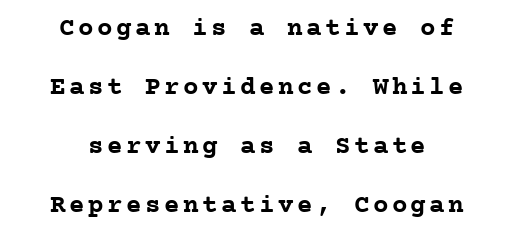
Q: Is the text bold? A: Yes.
Q: Is the text italic (slanted)? A: No, it is upright.
Q: Is the text underlined? A: No.
Q: How is the paragraph aligned? A: Centered.
Q: Is the spacing between lines tight, normal or loose? A: Loose.
